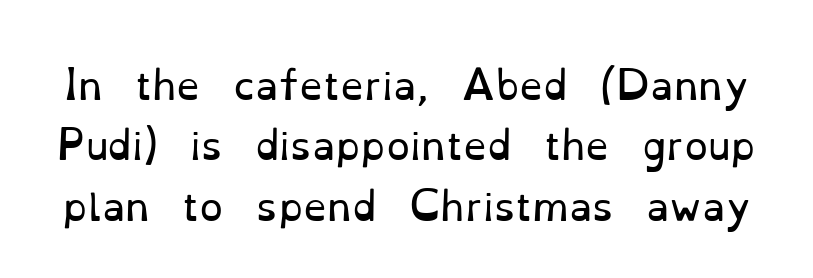
The passage shown is typed in a proportional face where columns would drift. Plain, unruled lines of type. Old-style or modern, the face here clearly has serifs. Leading: standard. Posture: upright roman. No extra tracking has been applied to these lines.
